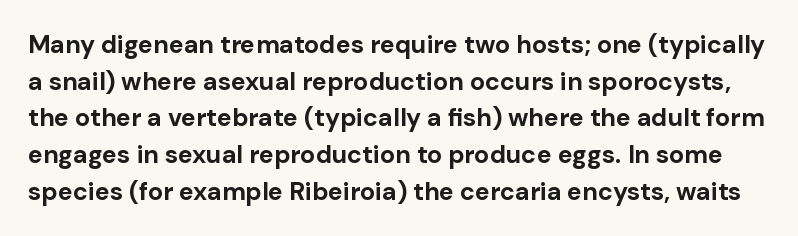
The image shows 25 px bold type, upright; set normal line spacing (1.47x), normal letter spacing, not underlined.
